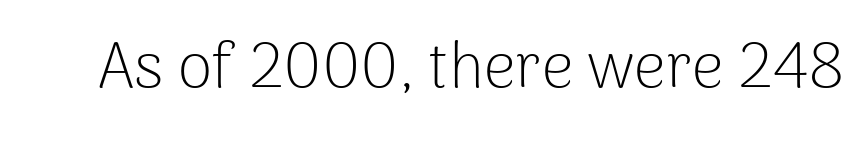
{"serif": "no", "italic": "no", "bold": "no", "weight": "light", "width": "normal", "stroke_contrast": "low", "x_height": "medium", "monospaced": "no", "underline": "no", "letter_spacing": "normal", "letter_spacing_em": 0.0, "glyph_px": 63}
